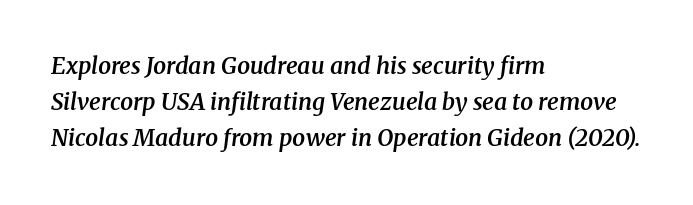
{"italic": "yes", "lean": "right", "slant_degrees": 8, "bold": "semi", "underline": "no", "align": "left", "line_spacing": "normal", "line_spacing_ratio": 1.57, "letter_spacing": "normal", "letter_spacing_em": 0.0, "glyph_px": 23}
